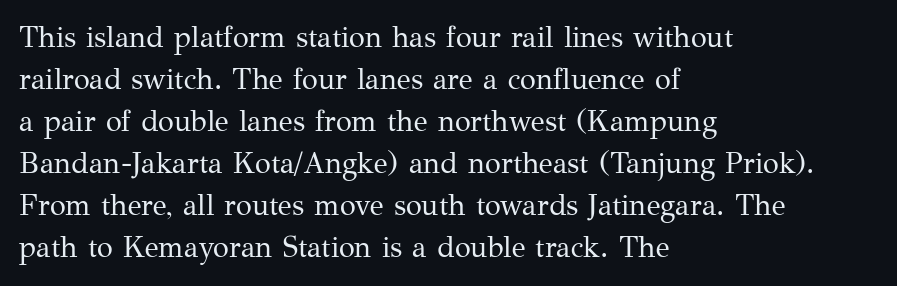
Q: Is the text bold? A: No.
Q: Is the text italic (slanted)? A: No, it is upright.
Q: Is the typeface a serif or a sans-serif typeface? A: Serif.
Q: Is the text underlined? A: No.
Q: How is the paragraph aligned? A: Left-aligned.
Q: Is the spacing between letters normal or unusually wide? A: Normal.
Q: Is the spacing between lines tight, normal or loose? A: Normal.
Q: Width (condensed, normal, or wide)? A: Normal.
Q: Stroke contrast? A: Medium.
Q: x-height? A: Medium.
Q: Monospaced? A: No.
